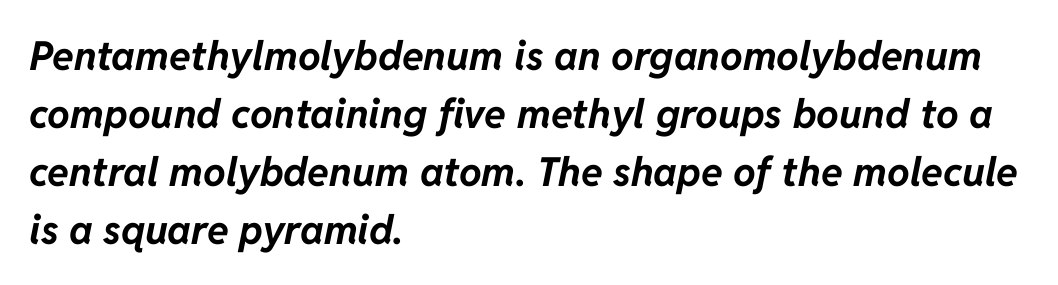
The image shows 40 px bold type, italic (leaning right); set left-aligned, normal line spacing (1.45x), normal letter spacing, not underlined; low stroke contrast and a medium x-height.
